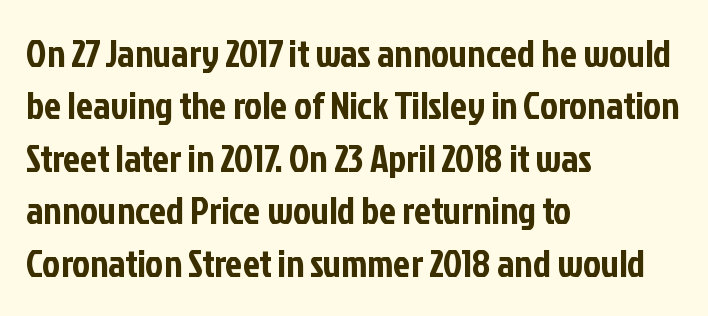
Which margin do the lines hug? The left one — the right edge is uneven. The horizontal fit of the characters is conventional and even. Beneath every word, the page is bare. Classification — sans serif. Every stem runs plumb, perpendicular to the baseline.
